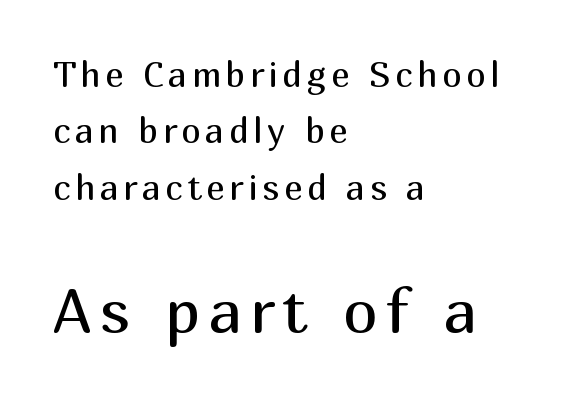
No heavy texture on the line: the type isn't bold. The letters stand straight up with perfectly vertical stems. No word sits above an underline. Scale increases going downward across the two blocks. A typesetter would call this proportional, since set widths differ per character.
